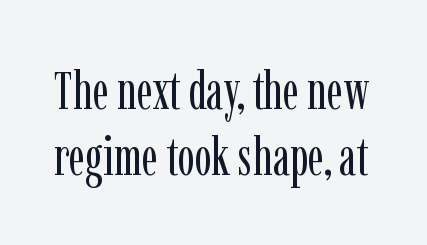
{"serif": "yes", "italic": "no", "bold": "no", "weight": "regular", "width": "condensed", "stroke_contrast": "low", "x_height": "medium", "monospaced": "no", "underline": "no", "line_spacing": "normal", "line_spacing_ratio": 1.27, "letter_spacing": "normal", "letter_spacing_em": 0.0, "glyph_px": 52}
